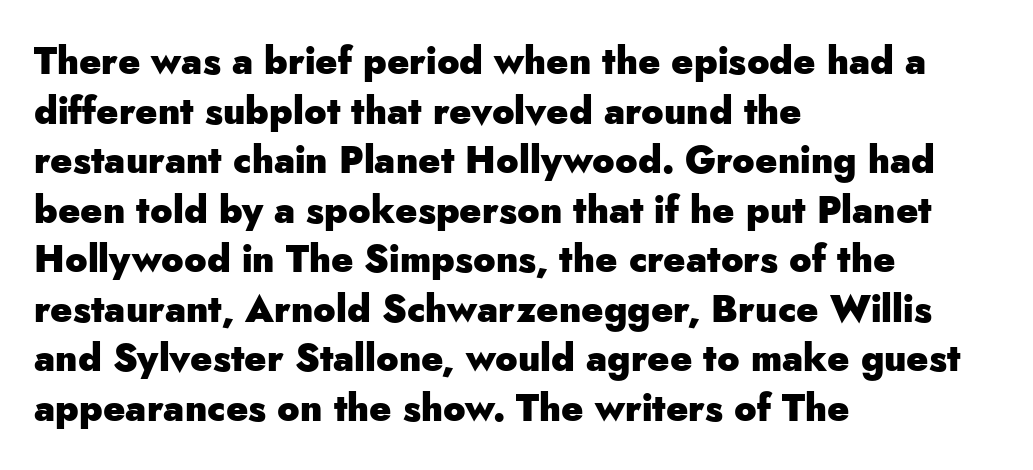
{"serif": "no", "italic": "no", "bold": "yes", "weight": "heavy", "width": "normal", "stroke_contrast": "low", "x_height": "small", "monospaced": "no", "underline": "no", "align": "left", "line_spacing": "normal", "line_spacing_ratio": 1.34, "letter_spacing": "normal", "letter_spacing_em": 0.0, "glyph_px": 37}
